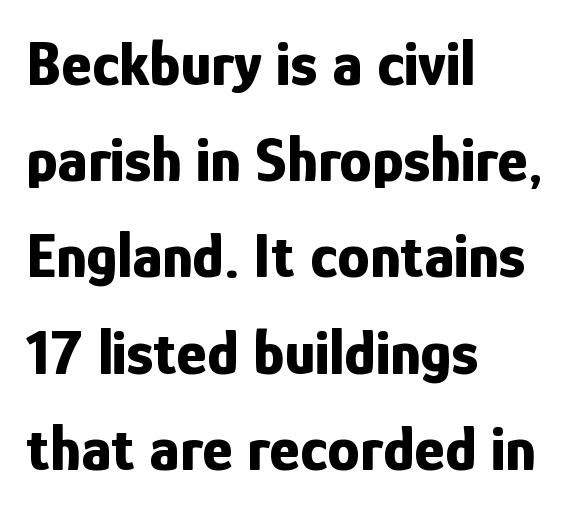
The image shows 65 px bold, condensed sans-serif type, upright; set left-aligned, normal line spacing (1.48x), normal letter spacing, not underlined; low stroke contrast and a medium x-height.
